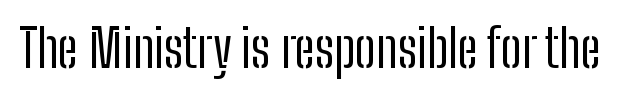
{"serif": "no", "italic": "no", "bold": "no", "weight": "regular", "width": "condensed", "stroke_contrast": "low", "x_height": "medium", "monospaced": "no", "underline": "no", "letter_spacing": "normal", "letter_spacing_em": 0.0, "glyph_px": 52}
